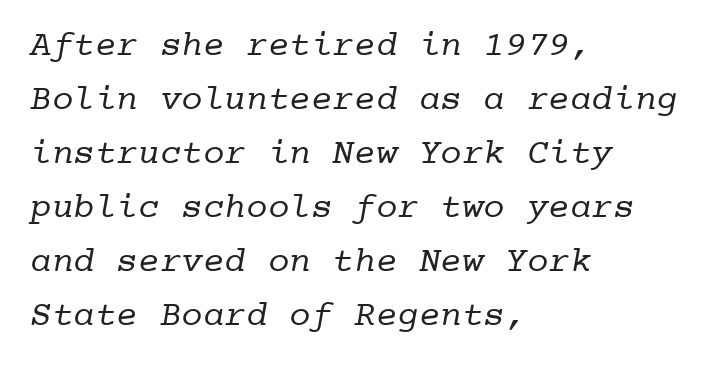
{"serif": "yes", "bold": "no", "weight": "regular", "width": "normal", "stroke_contrast": "low", "x_height": "medium", "monospaced": "yes", "underline": "no", "align": "left", "line_spacing": "normal", "line_spacing_ratio": 1.5, "letter_spacing": "normal", "letter_spacing_em": 0.0, "glyph_px": 36}
